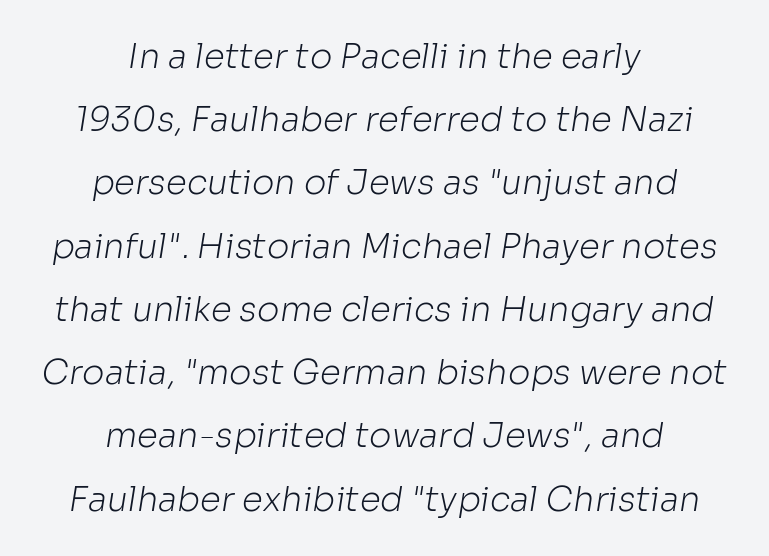
Visually the block forms a symmetrical silhouette, jagged on both flanks. Nothing unusual about the tracking: characters are spaced as the font intends. This is not heavy type; no bold has been used. A typesetter would call this proportional, since set widths differ per character. Quick note: underline off. This rendering employs a face without finishing strokes, i.e., a sans-serif.
